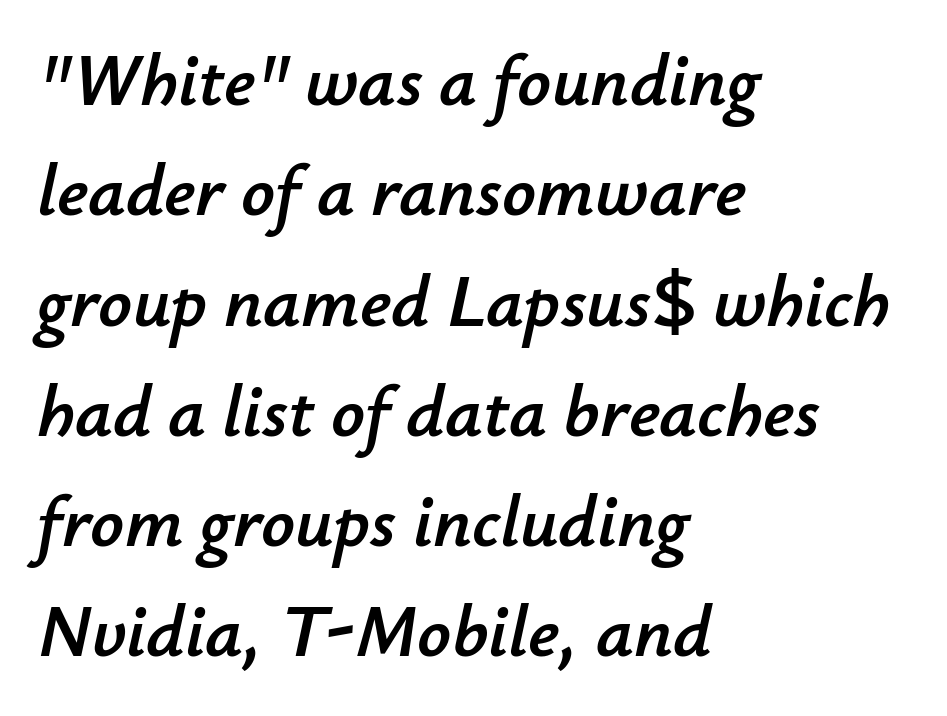
Slant detected: the letters are inclined. One glance says typical: line gaps are just what's usual. Each letter keeps its own natural width here, so spacing adapts to shape. Short and long lines alike share a common starting point at left.
